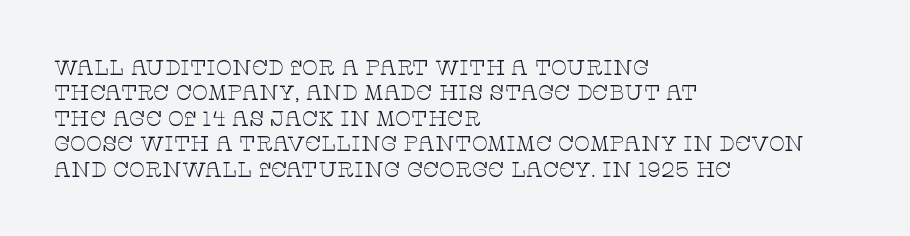
Q: Is the text bold? A: No.
Q: Is the text italic (slanted)? A: No, it is upright.
Q: Is the text underlined? A: No.
Q: How is the paragraph aligned? A: Left-aligned.
Q: Is the spacing between letters normal or unusually wide? A: Normal.
